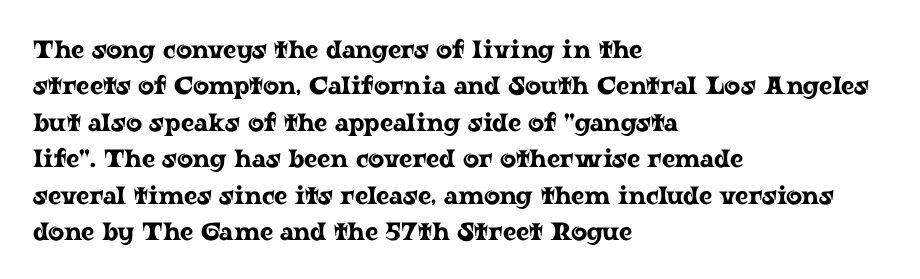
Plain, unruled lines of type. The type is set solid horizontally, with unmodified tracking. Tall strokes in this sample are plumb rather than angled. Regarding leading, the lines here are spaced in the standard way.
